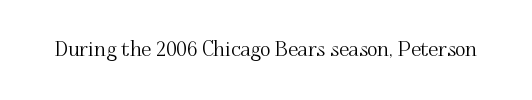
Q: Is the text italic (slanted)? A: No, it is upright.
Q: Is the text underlined? A: No.
Q: Is the spacing between letters normal or unusually wide? A: Normal.
